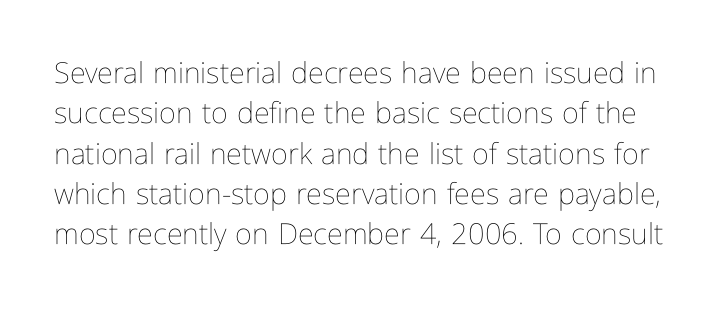
{"italic": "no", "bold": "no", "weight": "thin", "width": "condensed", "stroke_contrast": "low", "x_height": "medium", "monospaced": "no", "underline": "no", "line_spacing": "normal", "line_spacing_ratio": 1.39, "letter_spacing": "normal", "letter_spacing_em": 0.0, "glyph_px": 29}
